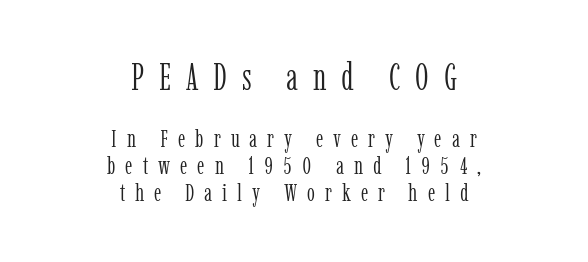
The image shows 37 px light, condensed serif type, upright; set centered, tight line spacing (1.07x), unusually wide letter spacing (+0.4 em), not underlined; the first (top) block is 1.48x larger; low stroke contrast and a medium x-height.
